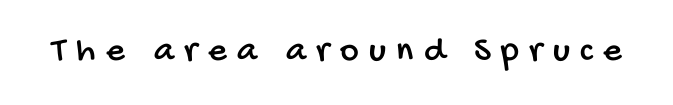
Q: Is the typeface a serif or a sans-serif typeface? A: Sans-serif.
Q: Is the text underlined? A: No.
Q: Is the spacing between letters normal or unusually wide? A: Unusually wide.
Q: Width (condensed, normal, or wide)? A: Condensed.
Q: Stroke contrast? A: Low.
Q: x-height? A: Large.
Q: Monospaced? A: No.
